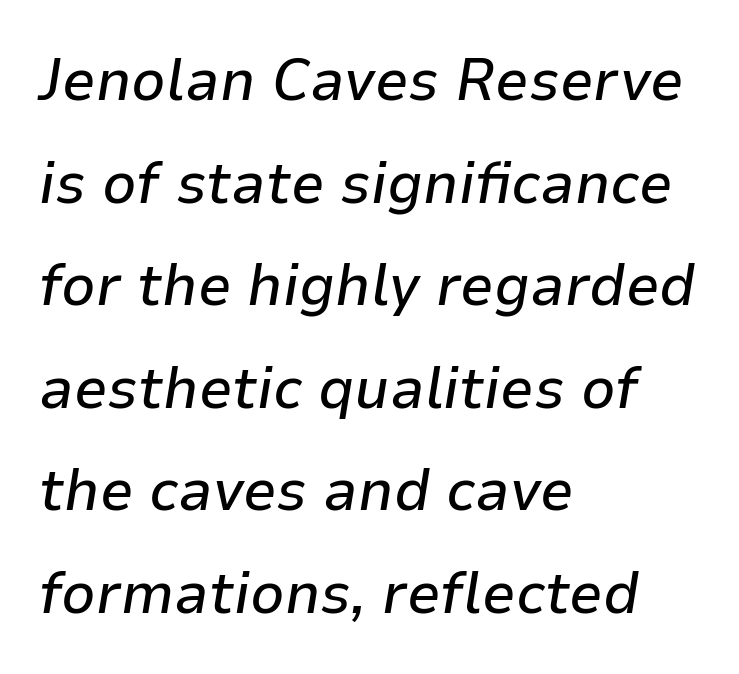
The image shows 60 px text type, italic (leaning right); set left-aligned, line spacing 1.71x, normal letter spacing, not underlined; low stroke contrast and a medium x-height.
